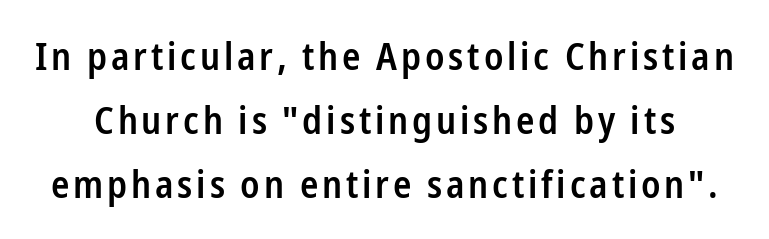
{"serif": "no", "italic": "no", "bold": "semi", "weight": "semibold", "width": "condensed", "stroke_contrast": "low", "x_height": "medium", "monospaced": "no", "underline": "no", "line_spacing": "normal", "line_spacing_ratio": 1.68, "glyph_px": 38}
